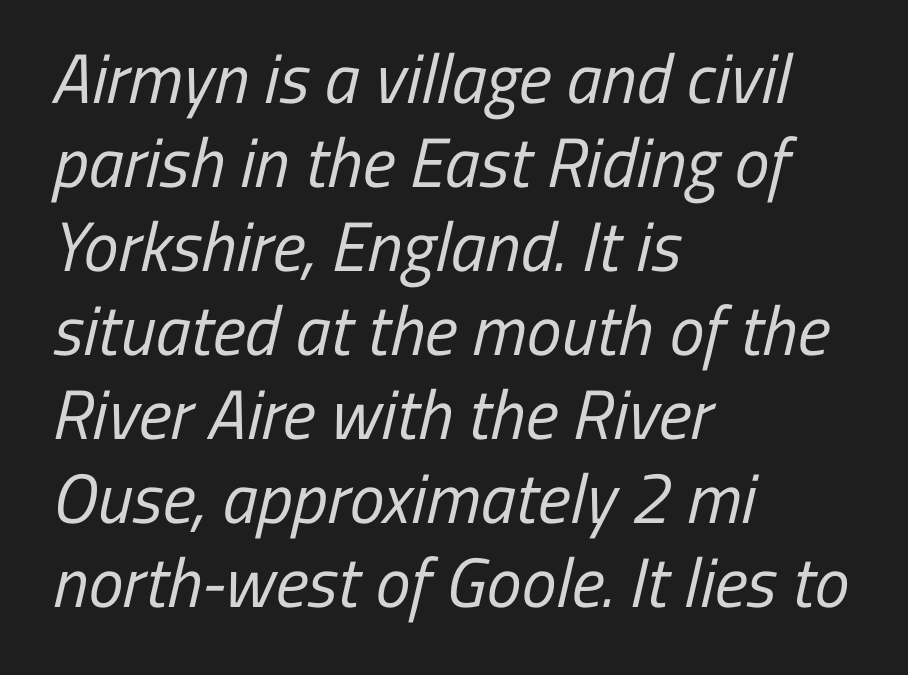
{"serif": "no", "bold": "no", "weight": "regular", "width": "condensed", "stroke_contrast": "low", "x_height": "medium", "monospaced": "no", "underline": "no", "align": "left", "line_spacing_ratio": 1.2, "letter_spacing": "normal", "letter_spacing_em": 0.0, "glyph_px": 70}
